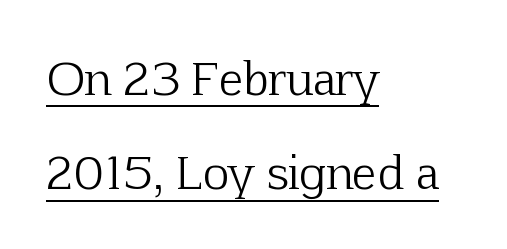
Q: Is the text bold? A: No.
Q: Is the text italic (slanted)? A: No, it is upright.
Q: Is the typeface a serif or a sans-serif typeface? A: Serif.
Q: Is the text underlined? A: Yes.
Q: How is the paragraph aligned? A: Left-aligned.
Q: Is the spacing between letters normal or unusually wide? A: Normal.
Q: Is the spacing between lines tight, normal or loose? A: Loose.
Q: Width (condensed, normal, or wide)? A: Normal.
Q: Stroke contrast? A: Low.
Q: x-height? A: Medium.
Q: Monospaced? A: No.
